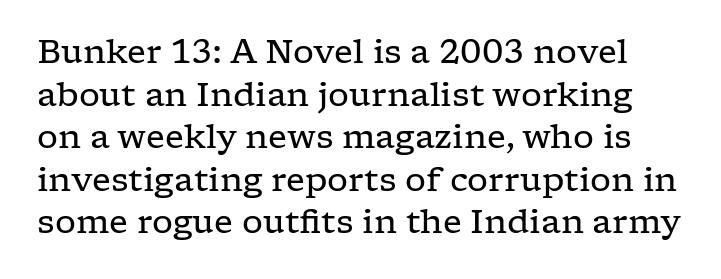
Quick note: underline off. Reading down the column, the eye jumps a familiar distance to each next line. This is not heavy type; no bold has been used. Here the glyphs are tracked normally, forming tight word shapes. The rendering uses natural spacing where letterforms have individual widths. Little horizontal feet cap the strokes, marking this as serif type.
